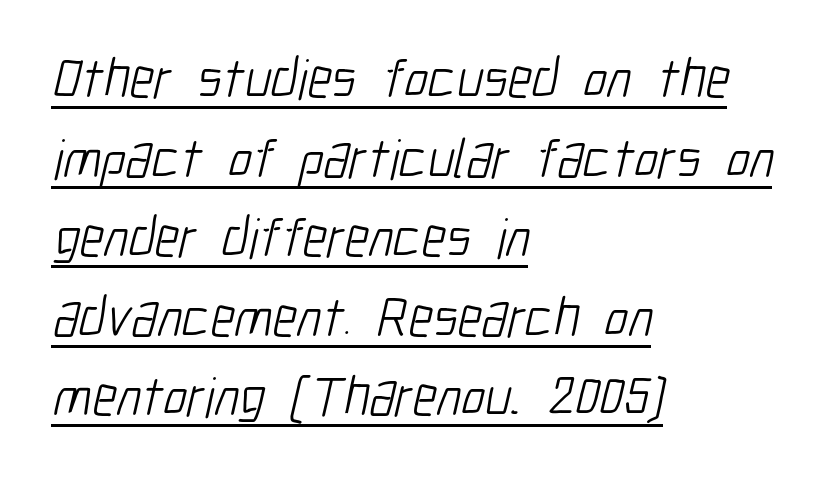
Emphasis is given by a line drawn under the lettering. Whoever set this chose a conventional vertical rhythm. The setting favours the left margin, as ordinary paragraphs usually do. The rendering uses natural spacing where letterforms have individual widths. Weight class: somewhere from thin through regular. The font family rendered here belongs to the sans-serif group.
